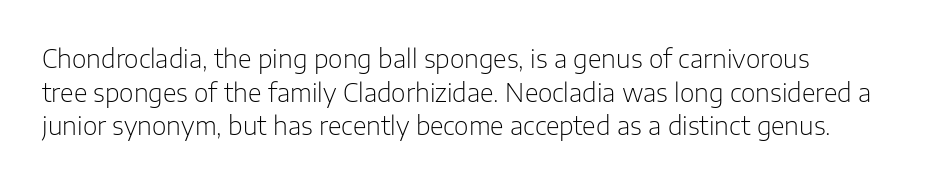
{"italic": "no", "bold": "no", "underline": "no", "line_spacing": "normal", "line_spacing_ratio": 1.35, "letter_spacing": "normal", "letter_spacing_em": 0.0, "glyph_px": 25}
